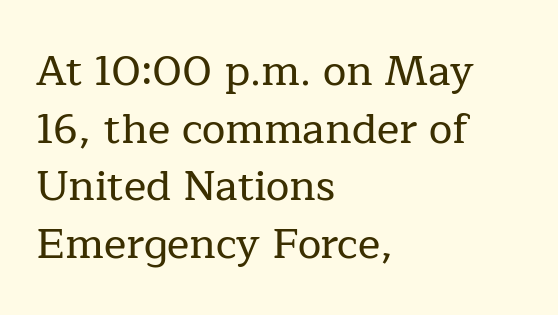
The strip under each line holds only bare page. Upright lettering throughout. Typographically, this falls in the serif category. The face used here is rendered with its standard letterfit. The designer left line spacing at the default. Line starts are locked; line ends wander.
